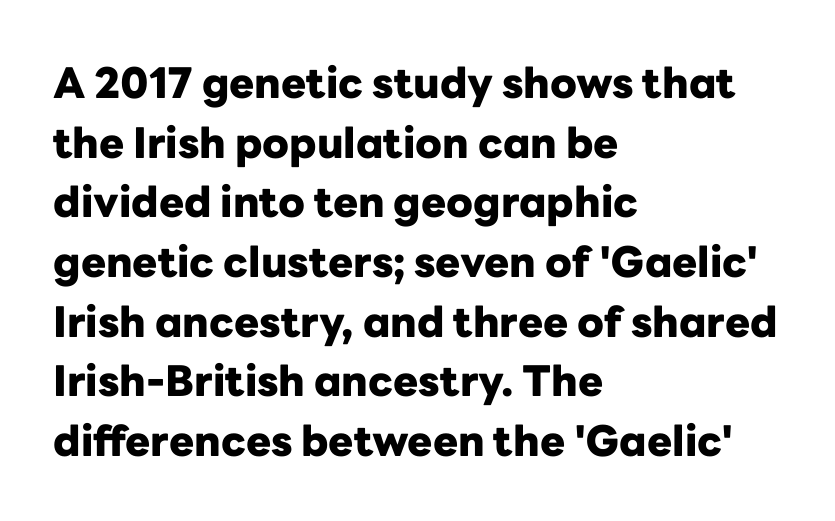
Quick note: underline off. Every row of glyphs begins at an identical x-position on the left. The line-height multiplier appears to be the usual default. What kind of face is this? One without serifs — a sans. Characters follow at the spacing the type designer built in. Unlike italic type, these characters show no tilt at all.
